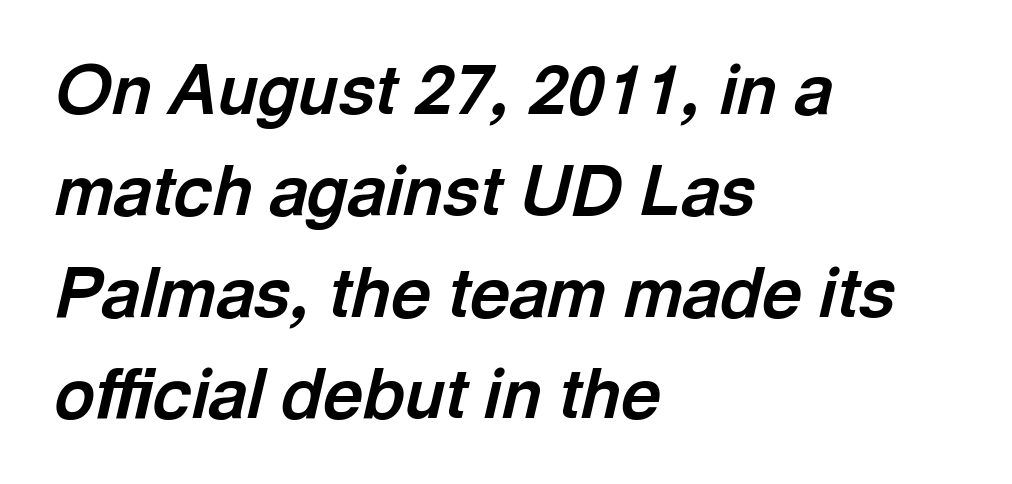
The image shows 69 px bold type, italic (leaning right); set left-aligned, normal line spacing (1.47x), normal letter spacing, not underlined; a medium x-height.
